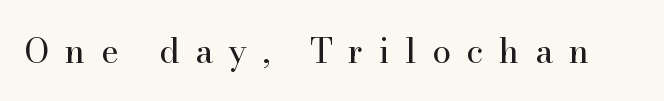
Q: Is the text bold? A: No.
Q: Is the text italic (slanted)? A: No, it is upright.
Q: Is the typeface a serif or a sans-serif typeface? A: Serif.
Q: Is the text underlined? A: No.
Q: Is the spacing between letters normal or unusually wide? A: Unusually wide.
Q: Width (condensed, normal, or wide)? A: Normal.
Q: Stroke contrast? A: High.
Q: x-height? A: Small.
Q: Monospaced? A: No.
